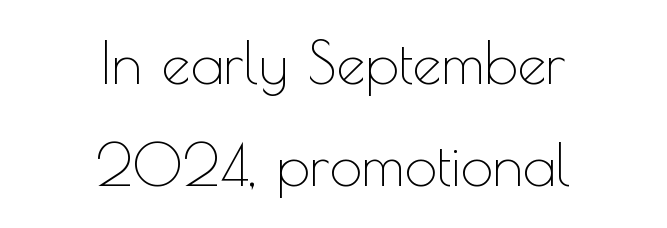
Letters rest on an invisible, unmarked baseline. Caption: multi-line text, centered on the measure. The glyphs in this specimen are sans serif. Style check: upright.
